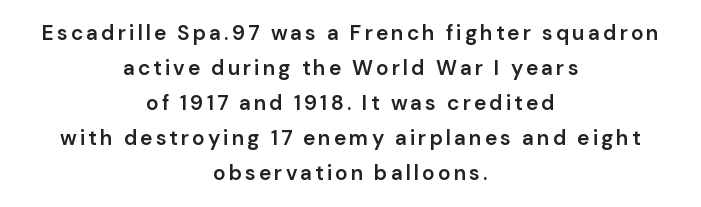
Quick note: underline off. Typesetter's note: demi weight, one step under bold. Short and long lines alike share a common midpoint. Rows of type keep a routine distance in the vertical direction. Vertical strokes here are truly vertical.
